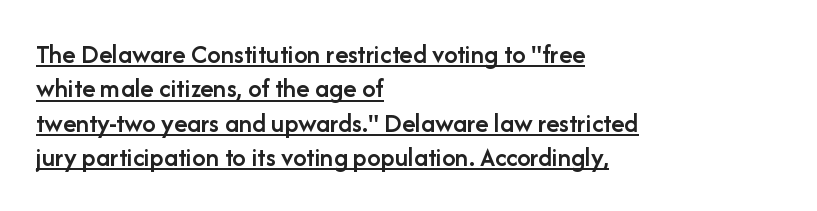
Somebody hit Ctrl+U on this one — the words are underlined. Caption: semibold face, moderately heavy strokes. Normally led — the rows are evenly, conventionally spaced. A classic flush-left, rag-right setting is used for this passage.
